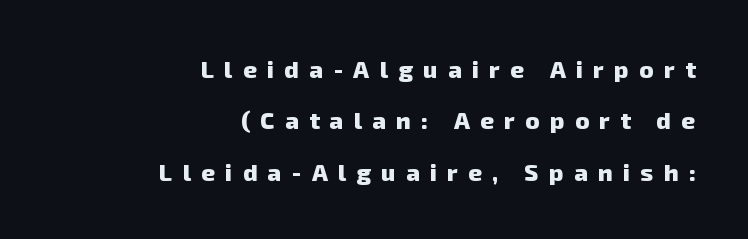
The ragged edge is on the left, which tells us the setting is flush right. Strong, thick strokes mark this as bold type. No word sits above an underline. The space between consecutive lines is lavish. Inter-character spacing is expanded well beyond the font's built-in metrics.
